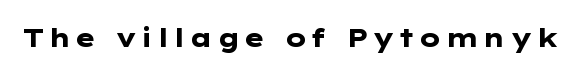
The image shows 25 px bold type, upright; set not underlined.
